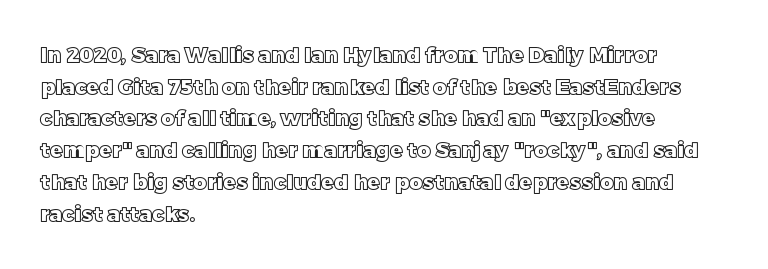
{"italic": "no", "underline": "no", "align": "left", "line_spacing": "normal", "line_spacing_ratio": 1.51, "letter_spacing": "normal", "letter_spacing_em": 0.0, "glyph_px": 21}
